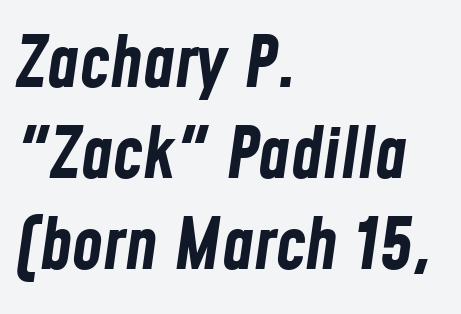
The image shows 71 px bold, condensed type, italic (leaning right); set left-aligned, normal line spacing (1.28x), normal letter spacing, not underlined; low stroke contrast and a medium x-height.
